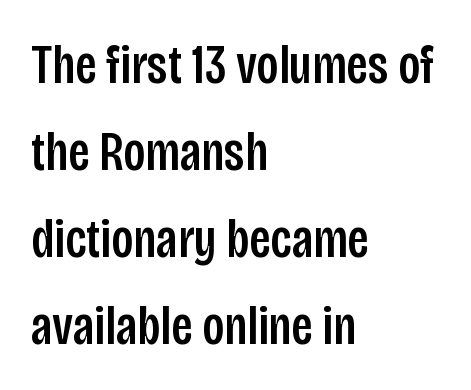
{"serif": "no", "italic": "no", "width": "condensed", "stroke_contrast": "low", "x_height": "large", "monospaced": "no", "underline": "no", "align": "left", "line_spacing": "normal", "line_spacing_ratio": 1.58, "letter_spacing": "normal", "letter_spacing_em": 0.0, "glyph_px": 55}
